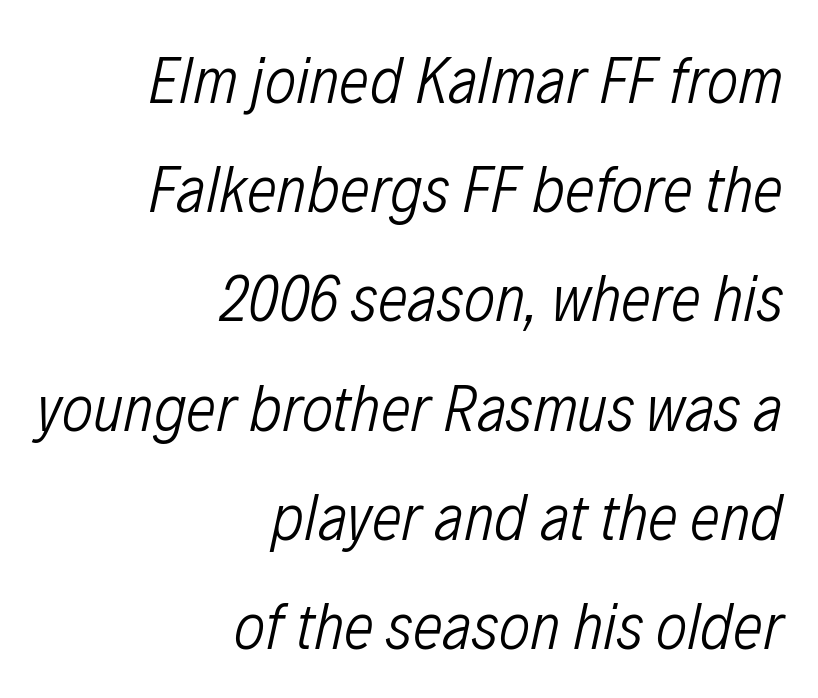
{"italic": "yes", "lean": "right", "slant_degrees": 12, "bold": "no", "weight": "light", "width": "condensed", "stroke_contrast": "low", "x_height": "medium", "monospaced": "no", "underline": "no", "align": "right", "line_spacing": "normal", "line_spacing_ratio": 1.63, "letter_spacing": "normal", "letter_spacing_em": 0.0, "glyph_px": 67}
